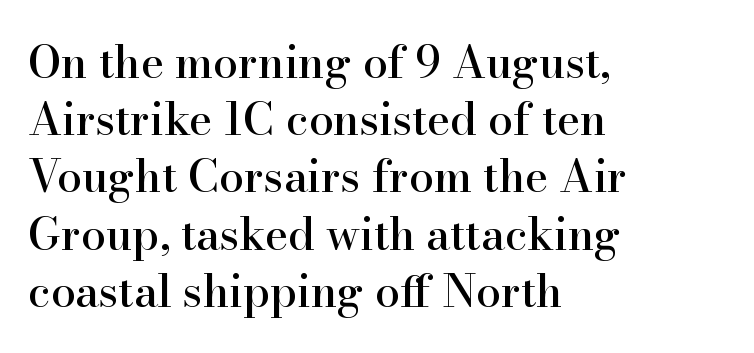
Q: Is the text italic (slanted)? A: No, it is upright.
Q: Is the typeface a serif or a sans-serif typeface? A: Serif.
Q: Is the text underlined? A: No.
Q: How is the paragraph aligned? A: Left-aligned.
Q: Is the spacing between letters normal or unusually wide? A: Normal.
Q: Is the spacing between lines tight, normal or loose? A: Normal.
Q: Width (condensed, normal, or wide)? A: Normal.
Q: Stroke contrast? A: High.
Q: x-height? A: Small.
Q: Monospaced? A: No.
